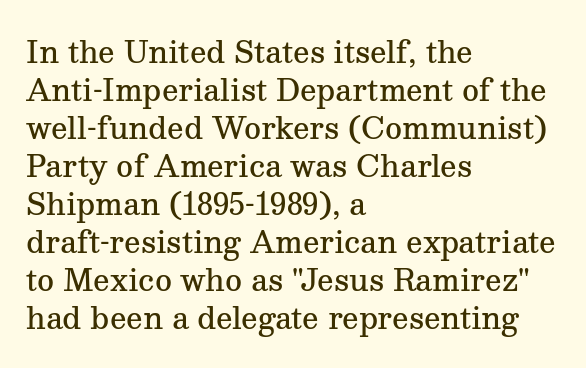
Q: Is the text bold? A: Semi-bold.
Q: Is the text italic (slanted)? A: No, it is upright.
Q: Is the typeface a serif or a sans-serif typeface? A: Serif.
Q: Is the text underlined? A: No.
Q: How is the paragraph aligned? A: Left-aligned.
Q: Is the spacing between letters normal or unusually wide? A: Normal.
Q: Is the spacing between lines tight, normal or loose? A: Normal.
Q: Width (condensed, normal, or wide)? A: Normal.
Q: Stroke contrast? A: Medium.
Q: x-height? A: Medium.
Q: Monospaced? A: No.
